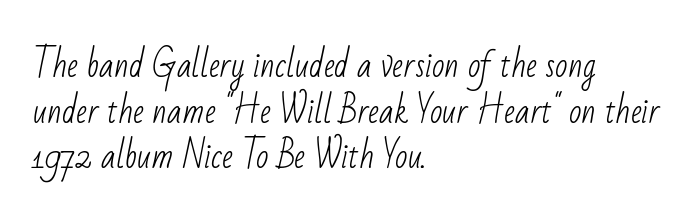
The specimen omits any rule beneath the text block's lines. Compared with typical paragraphs, the rows here are spaced about the same. The ragged edge is on the right, which tells us the setting is flush left. Grotesque or geometric, the face here clearly has no serifs.
